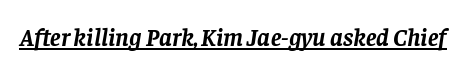
Tracking value appears to be zero — textbook default spacing. If you drew a line through each stem, it would be angled. Emphasis by weight is at full strength: bold. The sample's only ornament is a line tracing under the words.
